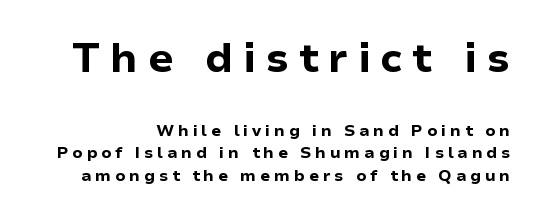
The image shows 41 px bold sans-serif type, upright; set normal line spacing (1.38x), unusually wide letter spacing (+0.23 em), not underlined; the first (top) block is 2.56x larger; low stroke contrast and a medium x-height.
